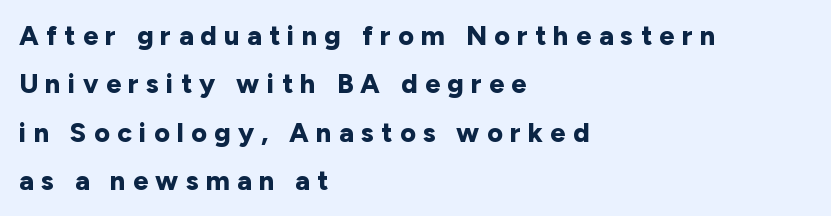
Style check: upright. Type without underlining. The passage is arranged the way most books set body copy — flush left. These lines have a slow, spaced-out rhythm from letter to letter.
